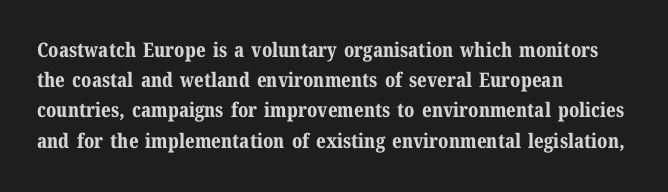
Where is the straight margin? On the left. Between one letter and the next there's only the usual sliver of space. Is there any slant? The stems are plumb. Every letter is thick-stroked: bold, no question.
